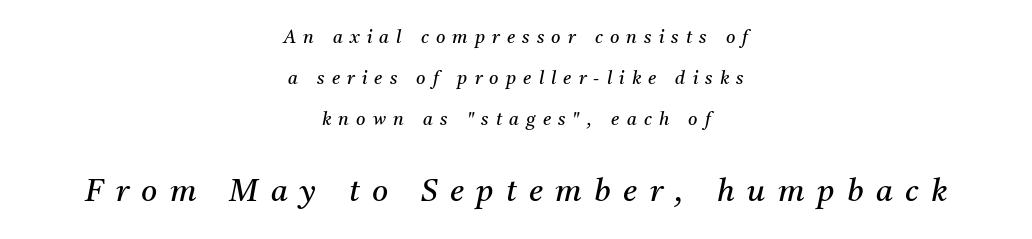
{"serif": "yes", "italic": "yes", "lean": "right", "slant_degrees": 11, "bold": "no", "weight": "regular", "width": "normal", "stroke_contrast": "medium", "x_height": "medium", "monospaced": "no", "underline": "no", "align": "center", "line_spacing": "loose", "line_spacing_ratio": 2.29, "letter_spacing": "wide", "letter_spacing_em": 0.4, "larger_block": "second", "size_ratio": 1.72, "glyph_px": 31}
